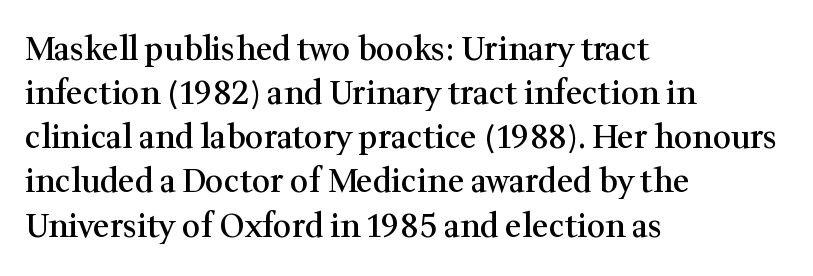
The image shows 32 px semibold serif type, upright; set left-aligned, normal line spacing (1.38x), normal letter spacing, not underlined; medium stroke contrast and a medium x-height.
